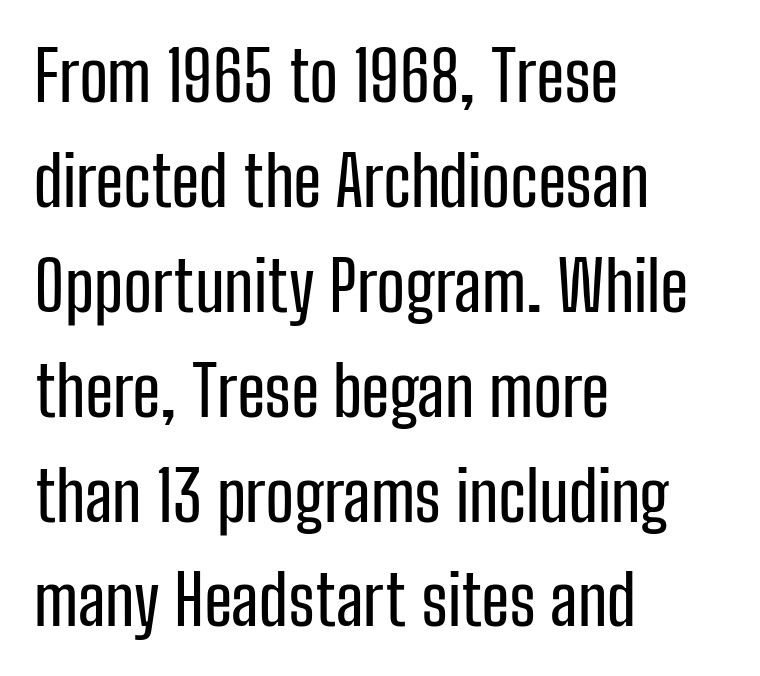
Q: Is the text italic (slanted)? A: No, it is upright.
Q: Is the typeface a serif or a sans-serif typeface? A: Sans-serif.
Q: Is the text underlined? A: No.
Q: How is the paragraph aligned? A: Left-aligned.
Q: Is the spacing between letters normal or unusually wide? A: Normal.
Q: Is the spacing between lines tight, normal or loose? A: Normal.
Q: Width (condensed, normal, or wide)? A: Condensed.
Q: Stroke contrast? A: Low.
Q: x-height? A: Medium.
Q: Monospaced? A: No.
